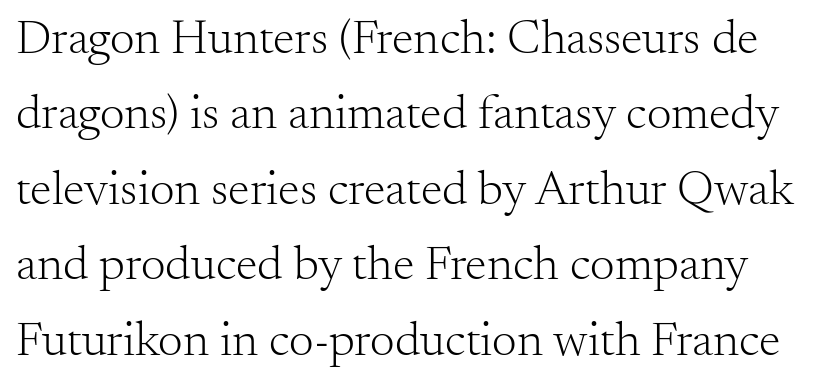
The image shows 49 px light serif type, upright; set normal line spacing (1.54x), normal letter spacing, not underlined; medium stroke contrast and a small x-height.
